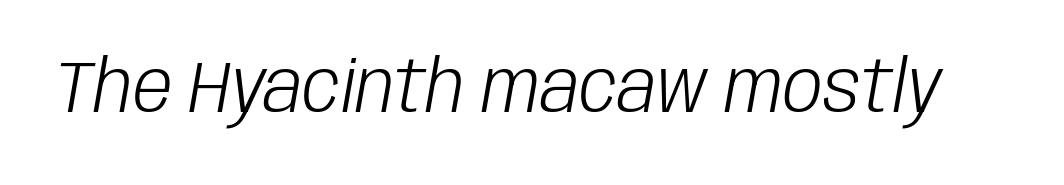
The image shows 71 px light, condensed type, italic (leaning right); set normal letter spacing, not underlined; low stroke contrast and a large x-height.
